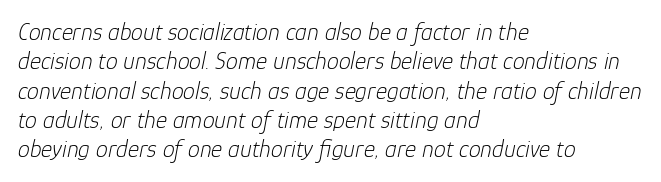
The image shows 24 px text type, italic (leaning right); set left-aligned, line spacing 1.22x, normal letter spacing, not underlined.
